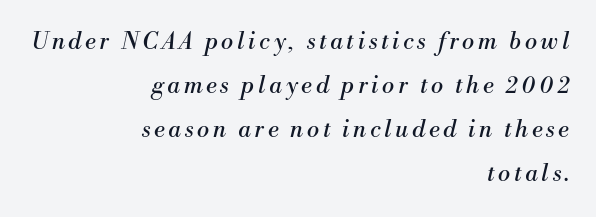
Q: Is the text bold? A: No.
Q: Is the text italic (slanted)? A: Yes, it leans right by about 13 degrees.
Q: Is the text underlined? A: No.
Q: How is the paragraph aligned? A: Right-aligned.
Q: Is the spacing between lines tight, normal or loose? A: Loose.
